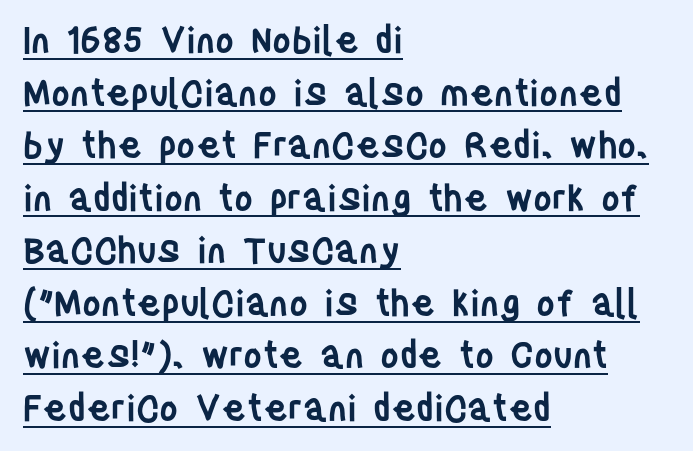
The image shows 36 px semibold, condensed sans-serif type, upright; set left-aligned, normal line spacing (1.46x), normal letter spacing, underlined; low stroke contrast and a large x-height.
